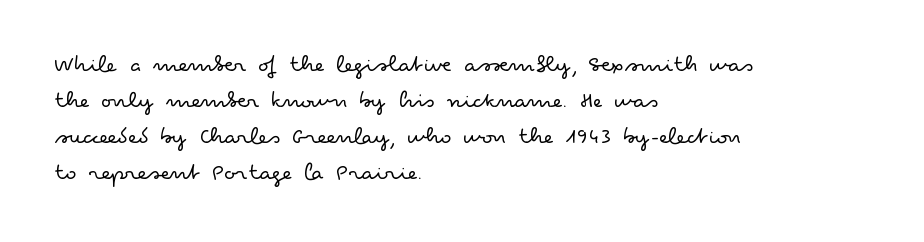
The image shows 25 px text type, upright; set left-aligned, normal line spacing (1.44x), normal letter spacing, not underlined.
